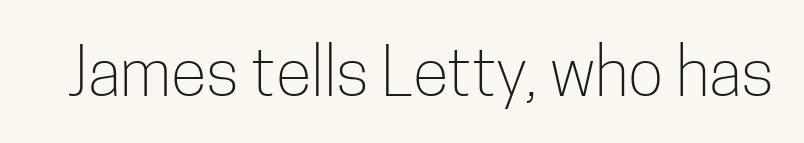
The image shows 66 px light, condensed sans-serif type, upright; set normal letter spacing, not underlined; low stroke contrast and a medium x-height.
